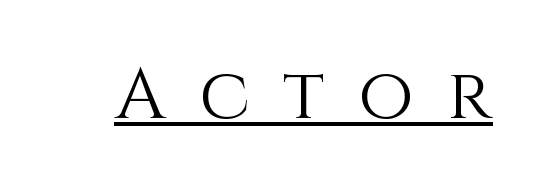
{"italic": "no", "bold": "no", "weight": "light", "width": "normal", "x_height": "large", "monospaced": "no", "underline": "yes", "letter_spacing": "wide", "letter_spacing_em": 0.48, "glyph_px": 71}
